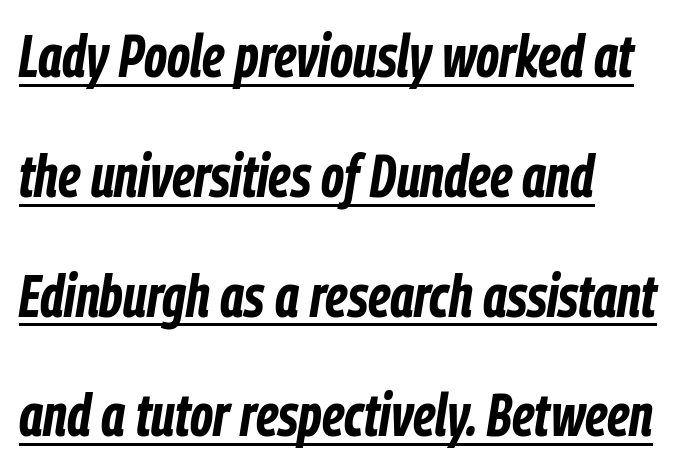
The image shows 59 px bold, condensed type, italic (leaning right); set left-aligned, loose line spacing (2.03x), normal letter spacing, underlined; low stroke contrast and a medium x-height.
